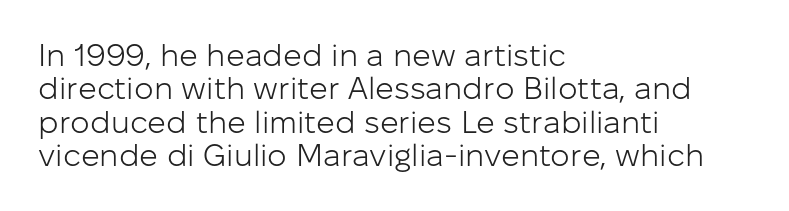
{"serif": "no", "italic": "no", "bold": "no", "weight": "light", "width": "normal", "stroke_contrast": "low", "x_height": "medium", "monospaced": "no", "underline": "no", "align": "left", "line_spacing": "tight", "line_spacing_ratio": 1.08, "letter_spacing": "normal", "letter_spacing_em": 0.0, "glyph_px": 31}
